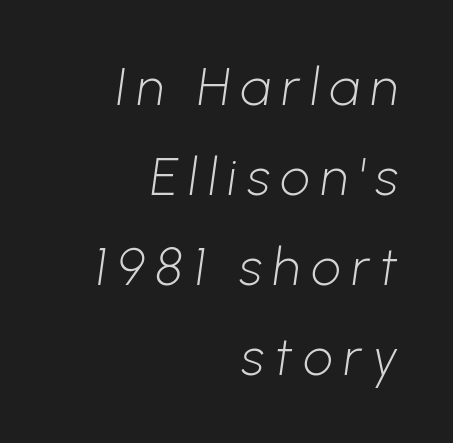
{"serif": "no", "bold": "no", "weight": "light", "width": "normal", "stroke_contrast": "low", "x_height": "medium", "monospaced": "no", "underline": "no", "align": "right", "line_spacing_ratio": 1.73, "letter_spacing": "wide", "letter_spacing_em": 0.21, "glyph_px": 52}
